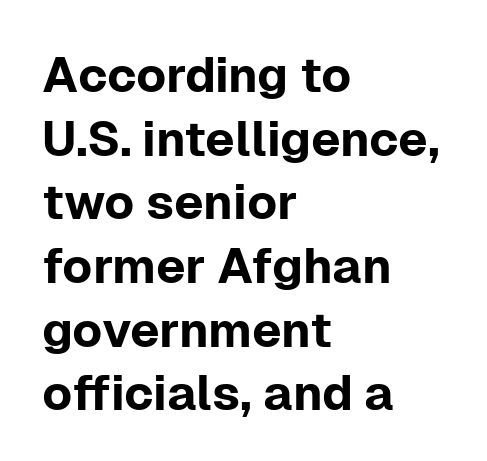
{"serif": "no", "italic": "no", "width": "normal", "stroke_contrast": "low", "x_height": "medium", "monospaced": "no", "underline": "no", "align": "left", "line_spacing": "normal", "line_spacing_ratio": 1.3, "letter_spacing": "normal", "letter_spacing_em": 0.0, "glyph_px": 49}
